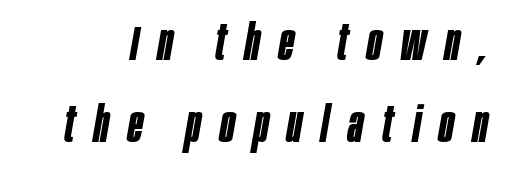
The image shows 49 px bold, condensed type, italic (leaning right); set normal line spacing (1.67x), unusually wide letter spacing (+0.39 em), not underlined; low stroke contrast and a large x-height.
